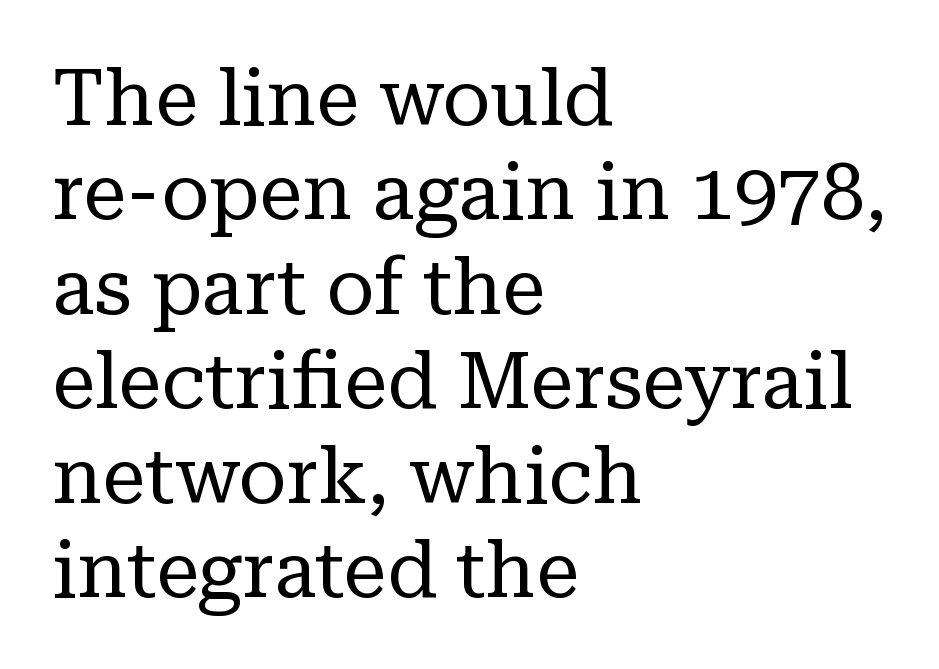
Quick note: not italic, upright. The typesetting does not lean heavy: it is not bold. Each word holds together tightly as a unit, with standard inter-letter gaps. A bare baseline throughout the passage.
